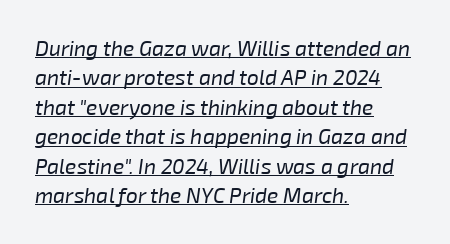
Q: Is the text bold? A: No.
Q: Is the text italic (slanted)? A: Yes, it leans right by about 8 degrees.
Q: Is the text underlined? A: Yes.
Q: How is the paragraph aligned? A: Left-aligned.
Q: Is the spacing between letters normal or unusually wide? A: Normal.
Q: Is the spacing between lines tight, normal or loose? A: Normal.
